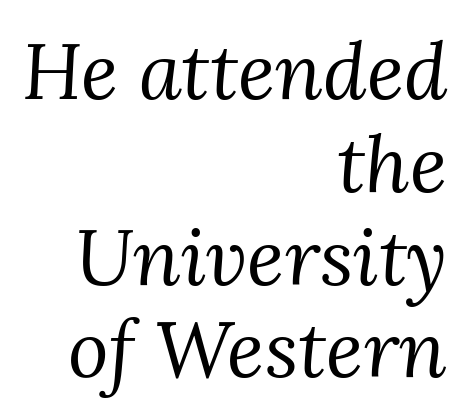
The image shows 78 px regular-weight serif type, italic (leaning right); set right-aligned, line spacing 1.19x, normal letter spacing, not underlined; medium stroke contrast and a medium x-height.
